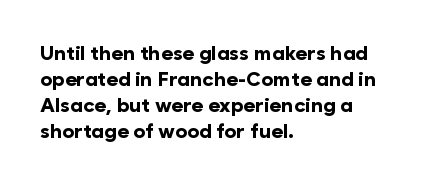
The image shows 20 px bold type, upright; set left-aligned, normal line spacing (1.3x), normal letter spacing, not underlined.
